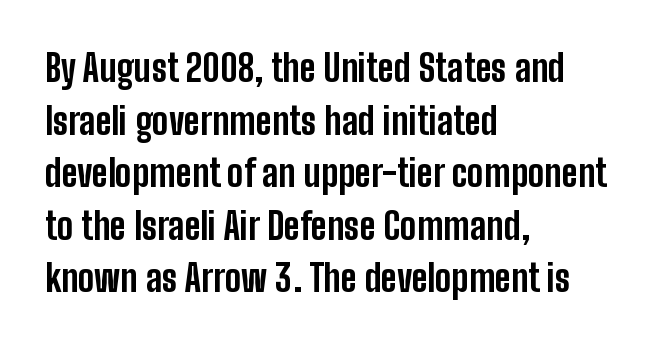
The image shows 37 px bold, condensed sans-serif type, upright; set left-aligned, normal line spacing (1.42x), normal letter spacing, not underlined; low stroke contrast and a medium x-height.
